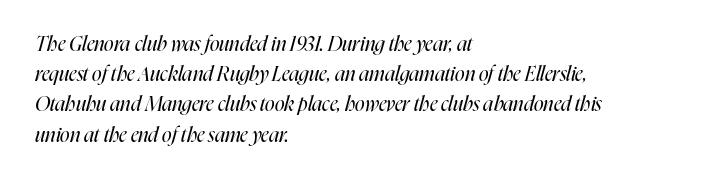
Notice how descenders clear the ascenders below comfortably — that's standard leading. Stem width sits at or under what a default text font uses. Only glyphs here, with clear space below each row. Caption: standard tracking, unaltered.
